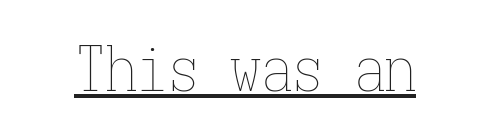
{"italic": "no", "bold": "no", "weight": "thin", "width": "condensed", "stroke_contrast": "low", "x_height": "medium", "monospaced": "yes", "underline": "yes", "letter_spacing": "normal", "letter_spacing_em": 0.0, "glyph_px": 62}
